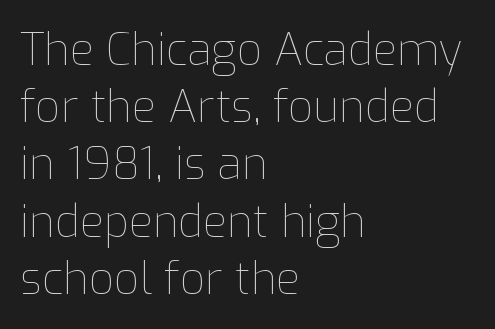
The vertical gap from one line to the next is medium. The passage shown is not bold in any degree. Is there any slant? The stems are plumb. A classic flush-left, rag-right setting is used for this passage. The letters advance in unequal steps, a hallmark of proportional type. Clear beneath every line of the passage.
